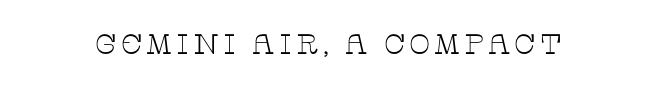
These lines are rendered in a variable-pitch font. Do the letters lean? They stand straight. Any mark beneath the type? The region is blank. The font is comparable to plain body text, perhaps lighter. Yep, those are serifs on the letters.
